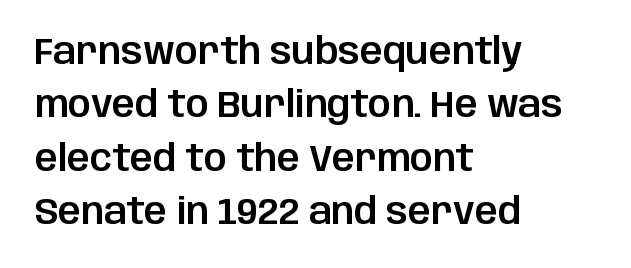
The image shows 36 px sans-serif type, upright; set left-aligned, normal line spacing (1.48x), normal letter spacing, not underlined; low stroke contrast and a large x-height.
